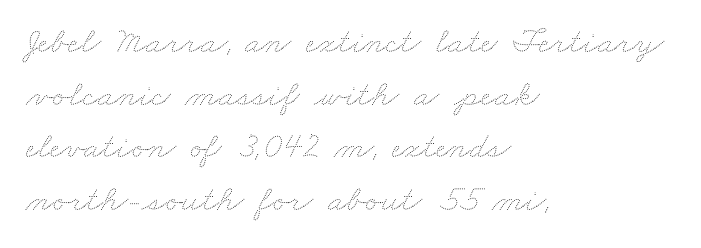
{"bold": "no", "weight": "thin", "width": "wide", "stroke_contrast": "medium", "x_height": "small", "monospaced": "no", "underline": "no", "align": "left", "line_spacing": "normal", "line_spacing_ratio": 1.42, "letter_spacing": "normal", "letter_spacing_em": 0.0, "glyph_px": 37}
